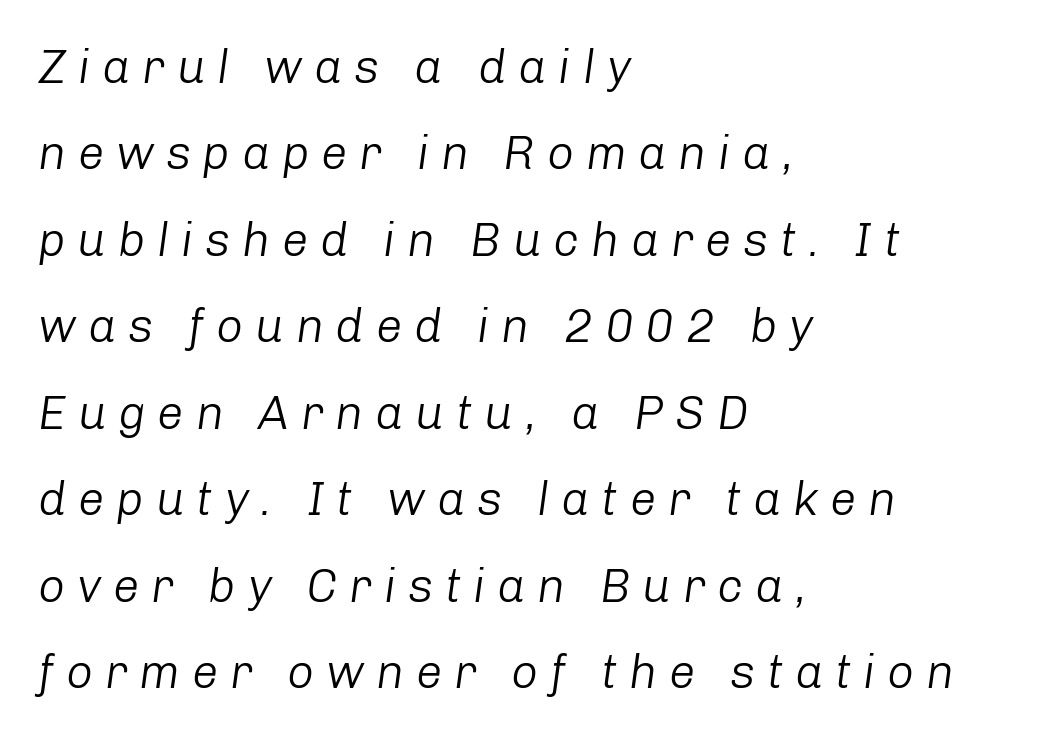
These lines are rendered in a variable-pitch font. Stem width sits at or under what a default text font uses. The string is rendered with underlining switched off. It's the slanting kind of type.
